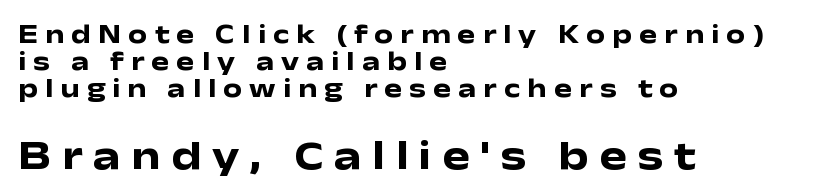
{"serif": "no", "italic": "no", "bold": "yes", "weight": "heavy", "width": "wide", "stroke_contrast": "low", "x_height": "medium", "monospaced": "no", "underline": "no", "align": "left", "line_spacing": "tight", "line_spacing_ratio": 1.0, "letter_spacing": "wide", "letter_spacing_em": 0.26, "larger_block": "second", "size_ratio": 1.52, "glyph_px": 41}
